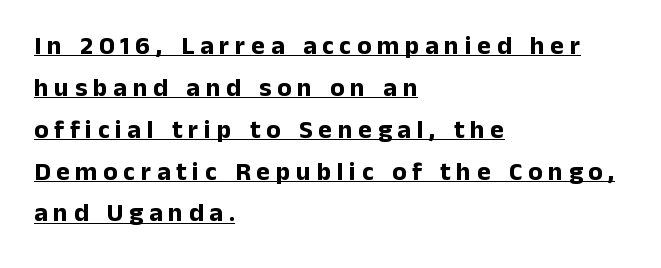
{"italic": "no", "bold": "yes", "underline": "yes", "align": "left", "line_spacing": "normal", "line_spacing_ratio": 1.61, "letter_spacing": "wide", "letter_spacing_em": 0.22, "glyph_px": 26}
